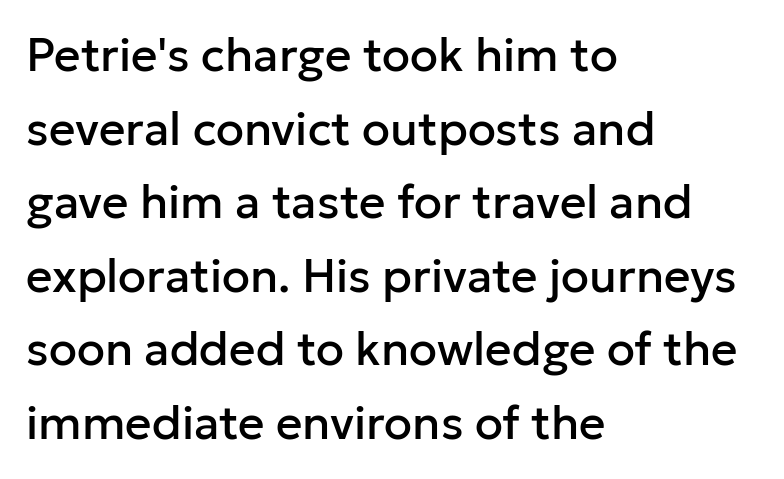
Regarding serifs, this sample does without them. Evenly set lines give the paragraph a standard silhouette. The foot of each line stays bare and open. These lines keep a tight, regular rhythm from letter to letter.
